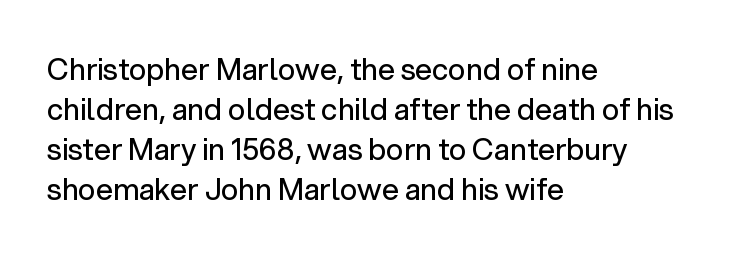
Weight class: somewhere from thin through regular. A bare baseline throughout the passage. The lines are quadded left. Is this a fixed-width face? No — the glyphs have proportional, varying widths.
